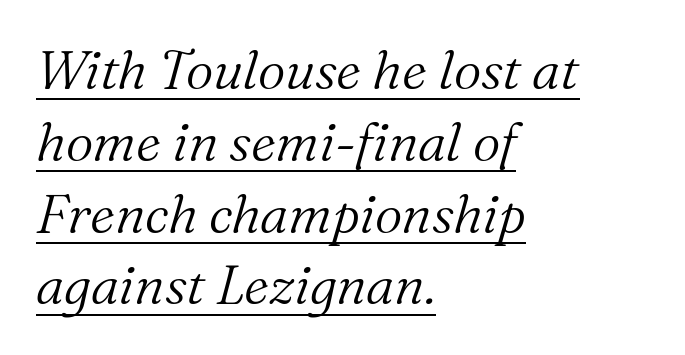
Q: Is the text bold? A: No.
Q: Is the text italic (slanted)? A: Yes, it leans right by about 16 degrees.
Q: Is the typeface a serif or a sans-serif typeface? A: Serif.
Q: Is the text underlined? A: Yes.
Q: How is the paragraph aligned? A: Left-aligned.
Q: Is the spacing between letters normal or unusually wide? A: Normal.
Q: Is the spacing between lines tight, normal or loose? A: Normal.
Q: Width (condensed, normal, or wide)? A: Normal.
Q: Stroke contrast? A: Medium.
Q: x-height? A: Medium.
Q: Monospaced? A: No.
